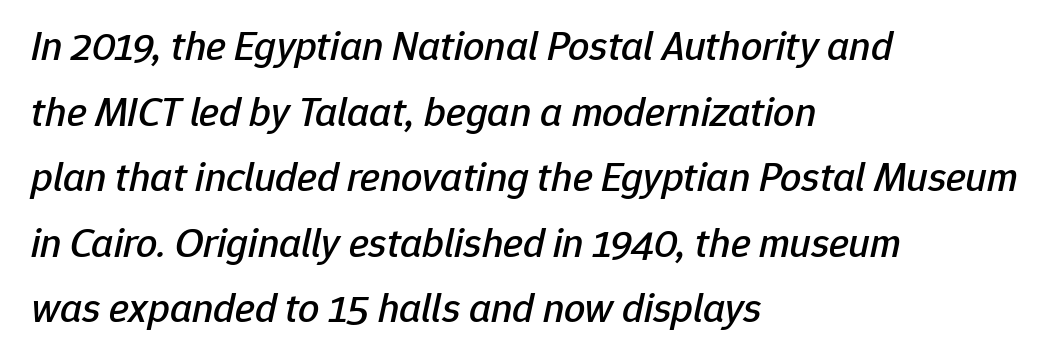
{"italic": "yes", "lean": "right", "slant_degrees": 12, "width": "normal", "stroke_contrast": "low", "x_height": "medium", "monospaced": "no", "underline": "no", "align": "left", "line_spacing": "normal", "line_spacing_ratio": 1.56, "letter_spacing": "normal", "letter_spacing_em": 0.0, "glyph_px": 42}
